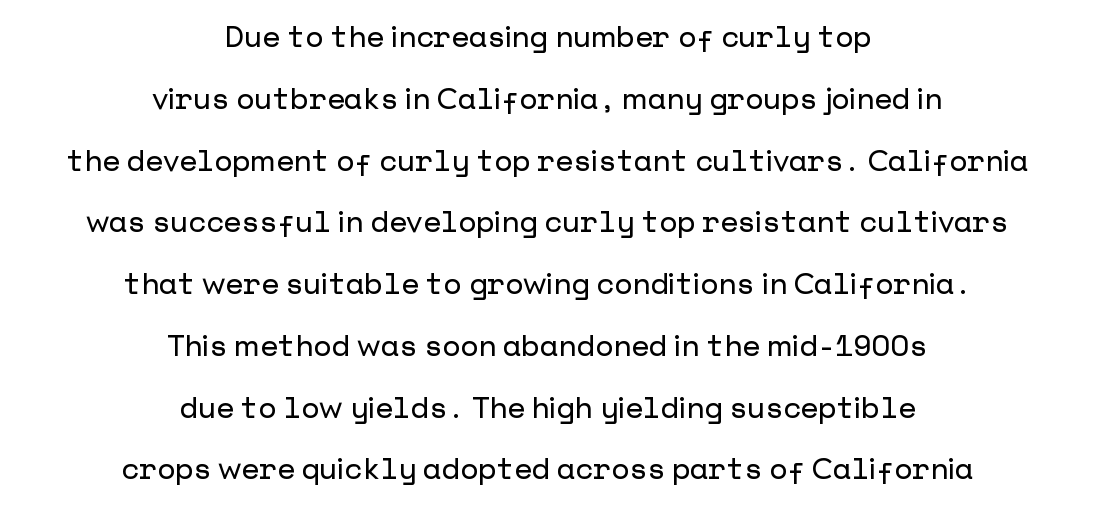
{"serif": "no", "italic": "no", "width": "normal", "stroke_contrast": "low", "x_height": "medium", "underline": "no", "align": "center", "line_spacing": "loose", "line_spacing_ratio": 2.13, "letter_spacing": "normal", "letter_spacing_em": 0.0, "glyph_px": 29}
